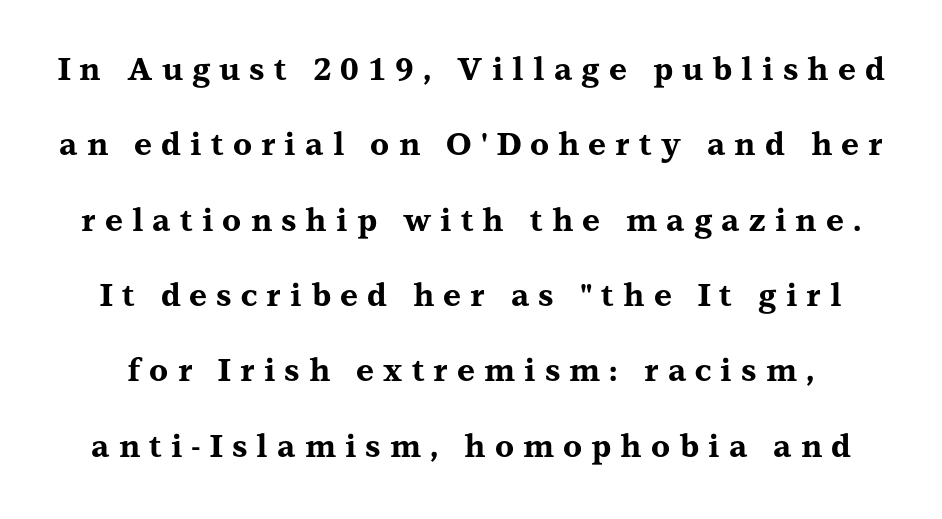
{"serif": "yes", "italic": "no", "bold": "yes", "weight": "bold", "width": "wide", "stroke_contrast": "medium", "x_height": "medium", "monospaced": "no", "underline": "no", "line_spacing": "loose", "line_spacing_ratio": 2.43, "letter_spacing": "wide", "letter_spacing_em": 0.29, "glyph_px": 31}
